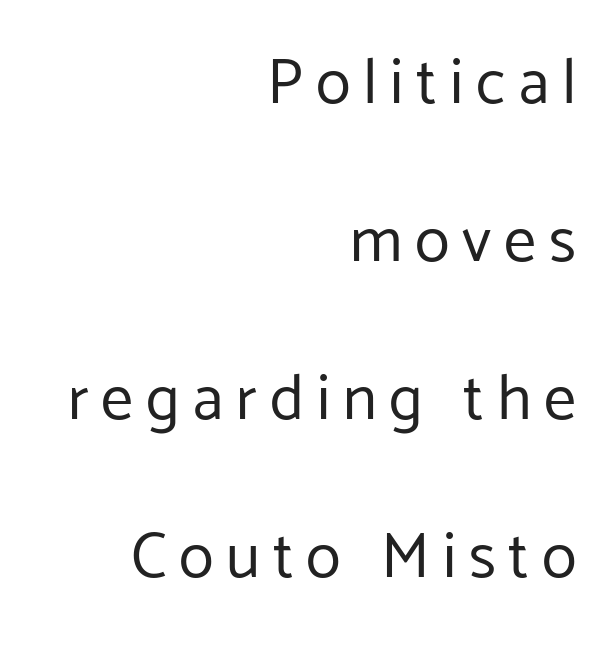
The weight would be labelled regular, book, light, or lighter still. The space directly below the letters is spotless. Do the characters align in a grid? No, the font is proportional. The designer dialed line spacing up above the default. In terms of posture, this sample is upright.
